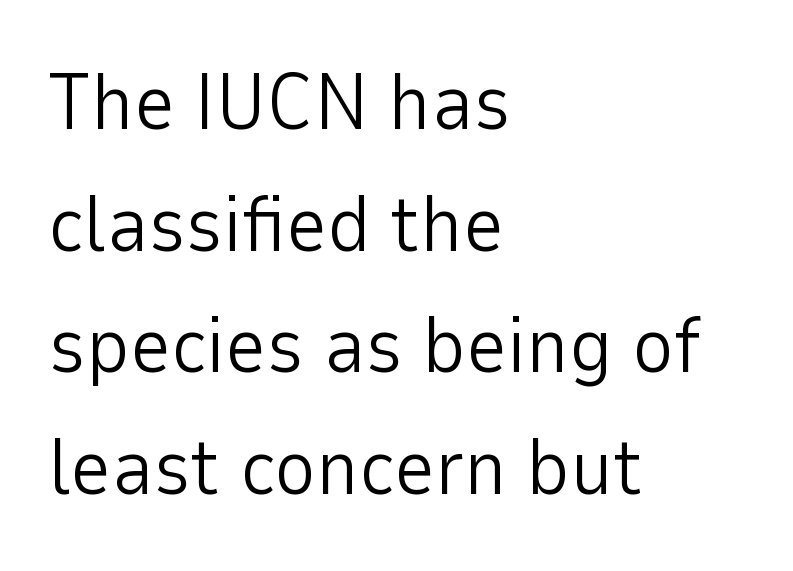
{"serif": "no", "italic": "no", "bold": "no", "weight": "light", "width": "normal", "stroke_contrast": "low", "x_height": "medium", "monospaced": "no", "underline": "no", "align": "left", "line_spacing": "normal", "line_spacing_ratio": 1.52, "letter_spacing": "normal", "letter_spacing_em": 0.0, "glyph_px": 80}
